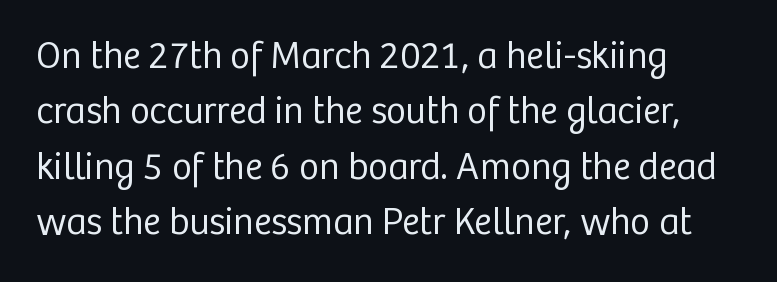
{"serif": "no", "italic": "no", "bold": "no", "weight": "regular", "width": "normal", "stroke_contrast": "low", "x_height": "medium", "monospaced": "no", "underline": "no", "align": "left", "line_spacing": "normal", "line_spacing_ratio": 1.46, "letter_spacing": "normal", "letter_spacing_em": 0.0, "glyph_px": 38}
